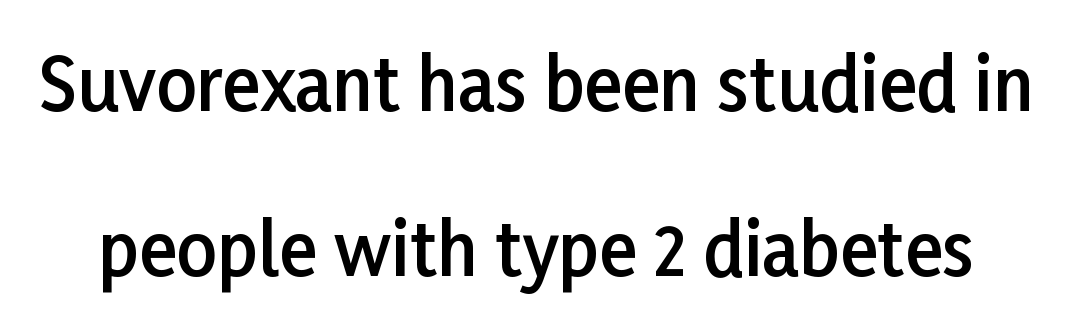
Q: Is the text bold? A: Semi-bold.
Q: Is the text italic (slanted)? A: No, it is upright.
Q: Is the typeface a serif or a sans-serif typeface? A: Sans-serif.
Q: Is the text underlined? A: No.
Q: Is the spacing between letters normal or unusually wide? A: Normal.
Q: Is the spacing between lines tight, normal or loose? A: Loose.
Q: Width (condensed, normal, or wide)? A: Normal.
Q: Stroke contrast? A: Low.
Q: x-height? A: Medium.
Q: Monospaced? A: No.
